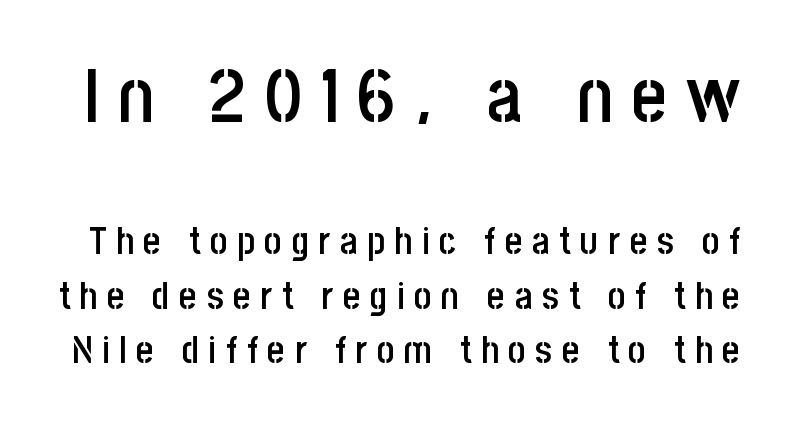
Q: Is the text bold? A: Semi-bold.
Q: Is the text italic (slanted)? A: No, it is upright.
Q: Is the typeface a serif or a sans-serif typeface? A: Sans-serif.
Q: Is the text underlined? A: No.
Q: Is the spacing between letters normal or unusually wide? A: Unusually wide.
Q: Is the spacing between lines tight, normal or loose? A: Normal.
Q: Which block of text is set in a larger size, the first (top) or the second (bottom)? A: The first (top) one.
Q: Width (condensed, normal, or wide)? A: Condensed.
Q: Stroke contrast? A: Low.
Q: x-height? A: Large.
Q: Monospaced? A: No.
